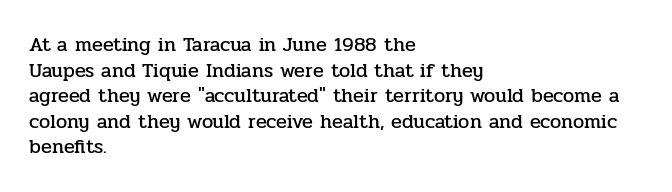
Q: Is the text italic (slanted)? A: No, it is upright.
Q: Is the text underlined? A: No.
Q: How is the paragraph aligned? A: Left-aligned.
Q: Is the spacing between letters normal or unusually wide? A: Normal.
Q: Is the spacing between lines tight, normal or loose? A: Normal.
